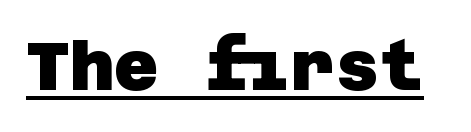
The image shows 68 px heavy sans-serif type; set normal letter spacing, underlined; low stroke contrast and a large x-height.
